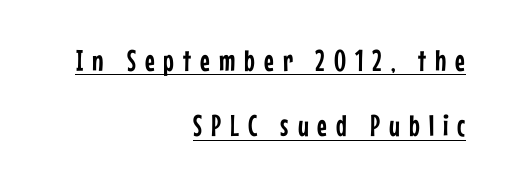
{"serif": "no", "italic": "no", "width": "condensed", "stroke_contrast": "low", "x_height": "medium", "monospaced": "no", "underline": "yes", "align": "right", "line_spacing": "loose", "line_spacing_ratio": 2.17, "letter_spacing": "wide", "letter_spacing_em": 0.3, "glyph_px": 30}
